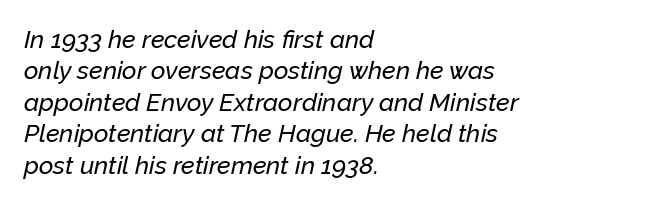
This block has exactly the height ordinary leading produces. Descender tails drop into unmarked territory. The letters are slanted; this is an italic face. Each line starts at the same left margin while the right side varies. Short note: letters normally spaced.
